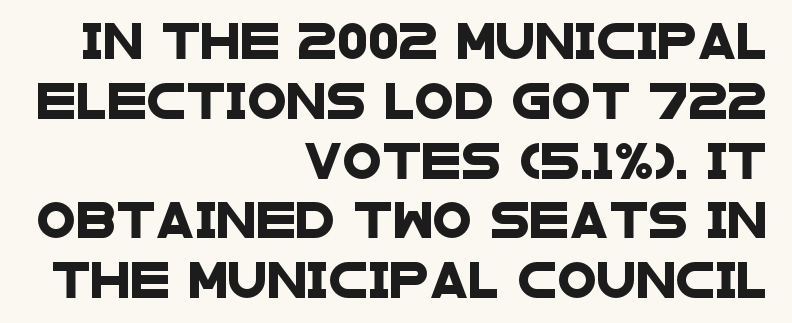
Q: Is the typeface a serif or a sans-serif typeface? A: Sans-serif.
Q: Is the text underlined? A: No.
Q: How is the paragraph aligned? A: Right-aligned.
Q: Is the spacing between letters normal or unusually wide? A: Normal.
Q: Is the spacing between lines tight, normal or loose? A: Normal.
Q: Width (condensed, normal, or wide)? A: Wide.
Q: Stroke contrast? A: Low.
Q: x-height? A: Large.
Q: Monospaced? A: No.
